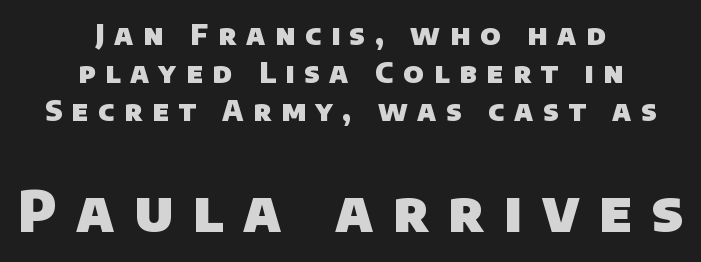
Do the characters align in a grid? No, the font is proportional. The paragraph has two soft edges and a firm central axis. Caption: upper text group reduced, lower text group enlarged. The letterforms stand isolated, each surrounded by extra space.
